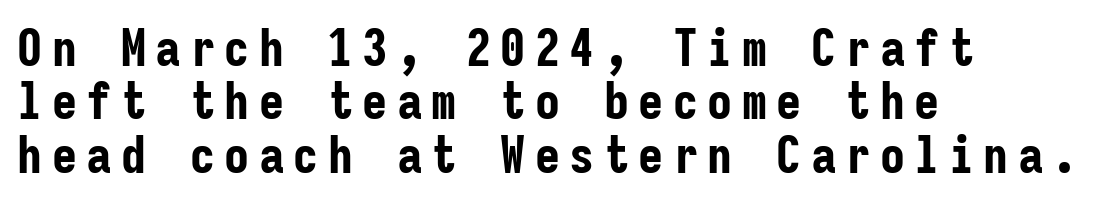
Each letter's strokes conclude bluntly, with no projecting serifs. A clean baseline with only descenders dipping below it. The passage shown is typed in a monospace face where columns stay perfectly aligned. Every stem runs plumb, perpendicular to the baseline. The passage shown stacks its lines with hardly any gap. Casual observation: everything's shoved over to the left.
